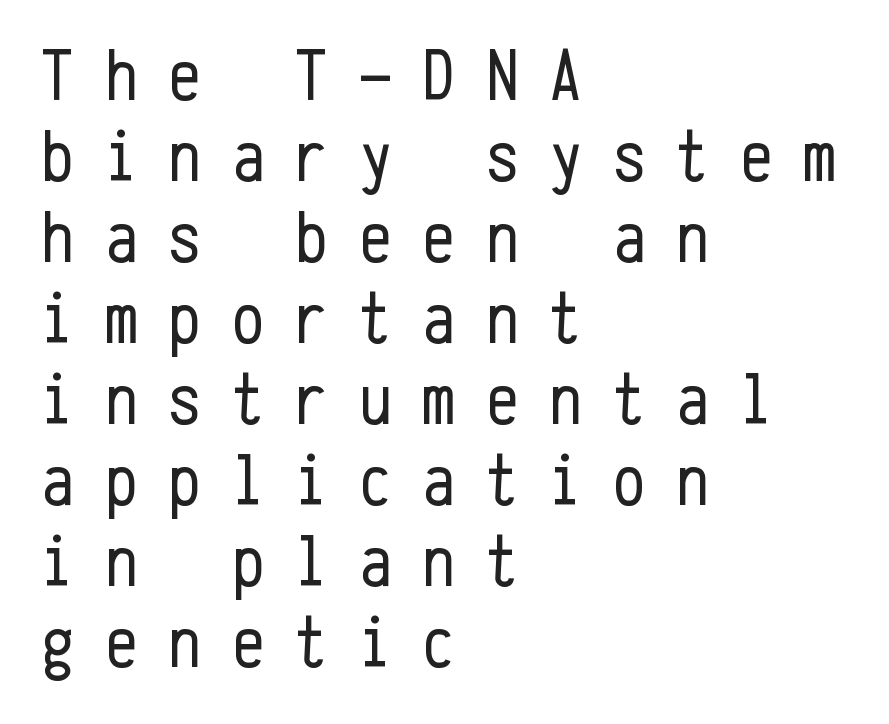
The image shows 73 px regular-weight, condensed sans-serif type, upright, monospaced; set left-aligned, tight line spacing (1.11x), unusually wide letter spacing (+0.42 em), not underlined; low stroke contrast and a medium x-height.
